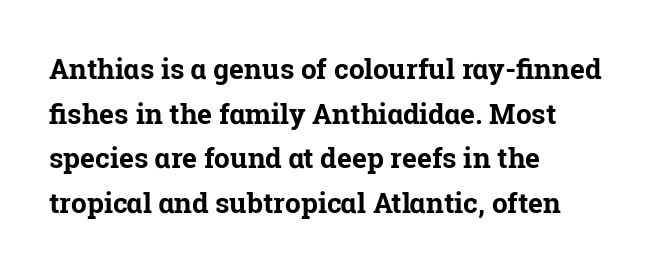
The image shows 28 px bold serif type, upright; set left-aligned, normal line spacing (1.59x), normal letter spacing, not underlined; low stroke contrast and a medium x-height.
